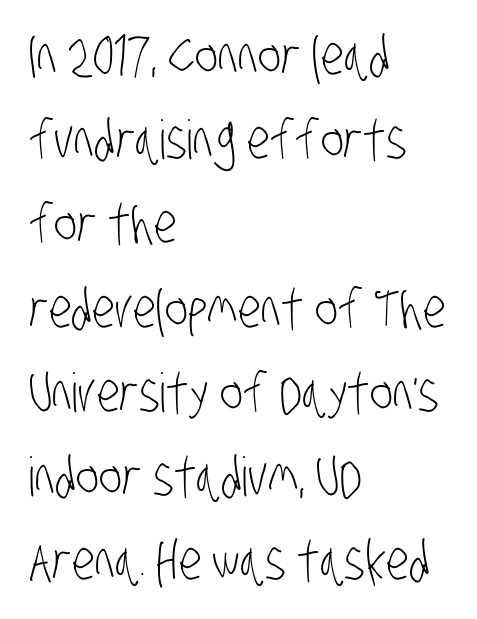
{"serif": "no", "bold": "no", "weight": "light", "width": "condensed", "stroke_contrast": "low", "x_height": "large", "monospaced": "no", "underline": "no", "align": "left", "line_spacing": "normal", "line_spacing_ratio": 1.56, "letter_spacing": "normal", "letter_spacing_em": 0.0, "glyph_px": 54}
